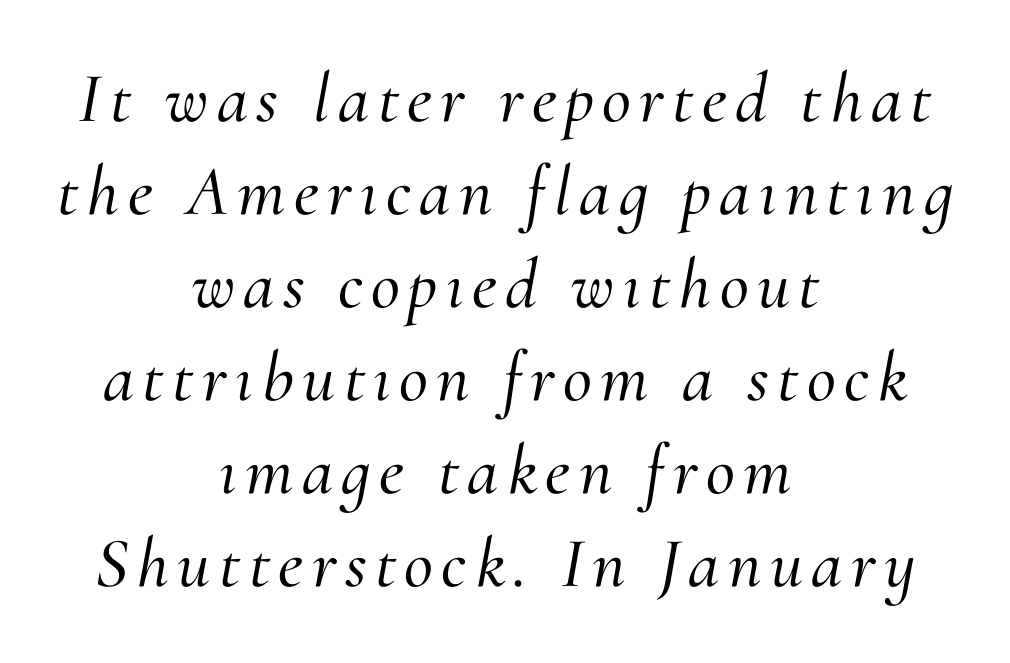
Q: Is the text italic (slanted)? A: Yes, it leans right by about 10 degrees.
Q: Is the typeface a serif or a sans-serif typeface? A: Serif.
Q: Is the text underlined? A: No.
Q: How is the paragraph aligned? A: Centered.
Q: Is the spacing between lines tight, normal or loose? A: Normal.
Q: Width (condensed, normal, or wide)? A: Normal.
Q: Stroke contrast? A: Medium.
Q: x-height? A: Small.
Q: Monospaced? A: No.
